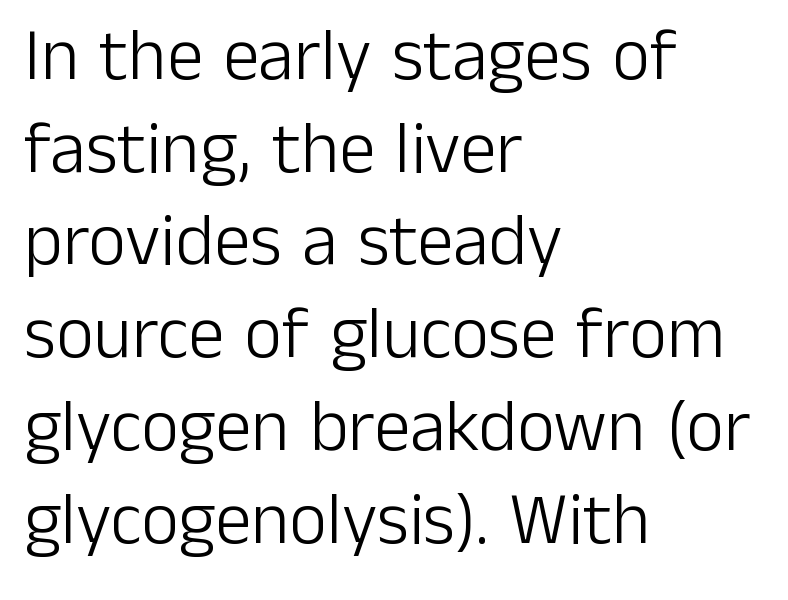
{"serif": "no", "italic": "no", "bold": "no", "weight": "light", "width": "normal", "stroke_contrast": "low", "x_height": "medium", "monospaced": "no", "underline": "no", "align": "left", "line_spacing": "normal", "line_spacing_ratio": 1.27, "letter_spacing": "normal", "letter_spacing_em": 0.0, "glyph_px": 73}
